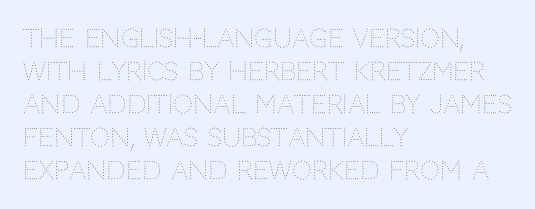
{"italic": "no", "bold": "no", "underline": "no", "align": "left", "line_spacing": "normal", "line_spacing_ratio": 1.32, "letter_spacing": "normal", "letter_spacing_em": 0.0, "glyph_px": 25}
